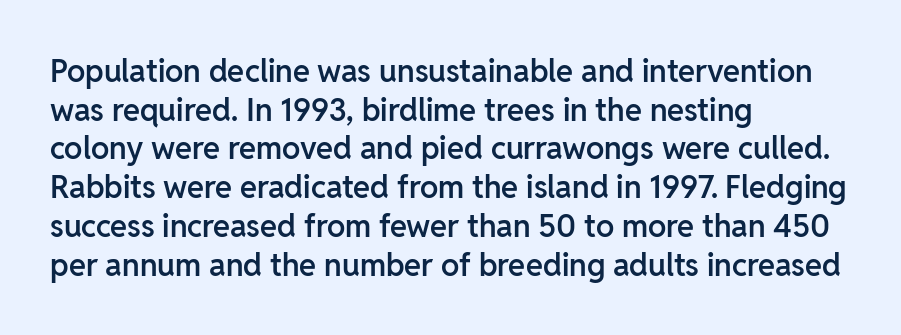
The type is set solid horizontally, with unmodified tracking. The gap between lines stays unmarked. Interline gaps are of average width in this sample. Tall strokes in this sample are plumb rather than angled. Teacher's note: observe the even left margin — that is flush-left alignment. Spacing verdict: proportional, widths tailored to each character.
